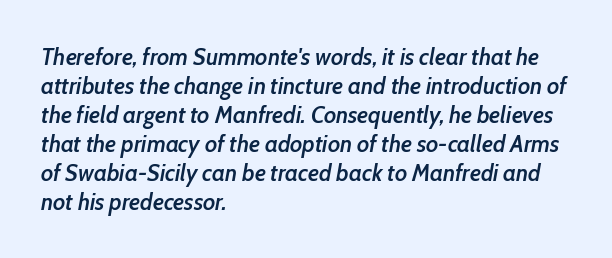
{"italic": "yes", "lean": "right", "slant_degrees": 10, "bold": "semi", "underline": "no", "align": "left", "line_spacing_ratio": 1.21, "letter_spacing": "normal", "letter_spacing_em": 0.0, "glyph_px": 24}
